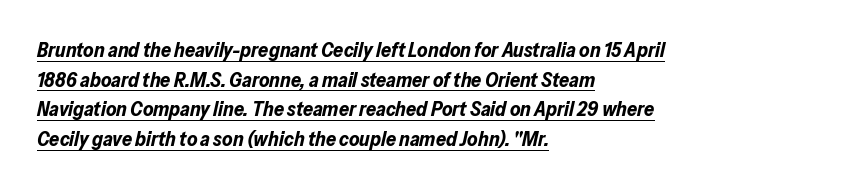
The compositor pushed each line to the left boundary. Leading matches the norm, producing a regular column. Compared with undecorated copy, this sample adds a rule below the words. It's the slanting kind of type. These lines keep a tight, regular rhythm from letter to letter.
